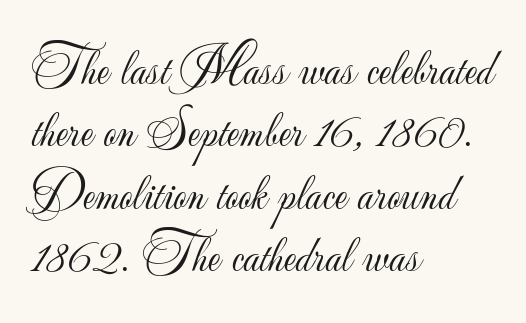
The passage is arranged the way most books set body copy — flush left. Default kerning and tracking; the words read as compact shapes. Varying glyph widths throughout — classic text-font behaviour. Nobody drew a line under any word here.
